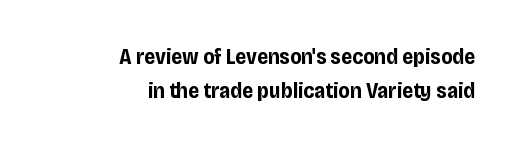
Does extra space separate the letters? No, they use regular spacing. This is the regular roman posture of the typeface. Short and long lines alike share a common ending point at right. Weight check: bold — yes, fully. A normal amount of white space separates one row of letters from the next. The passage shown is not underscored anywhere.
